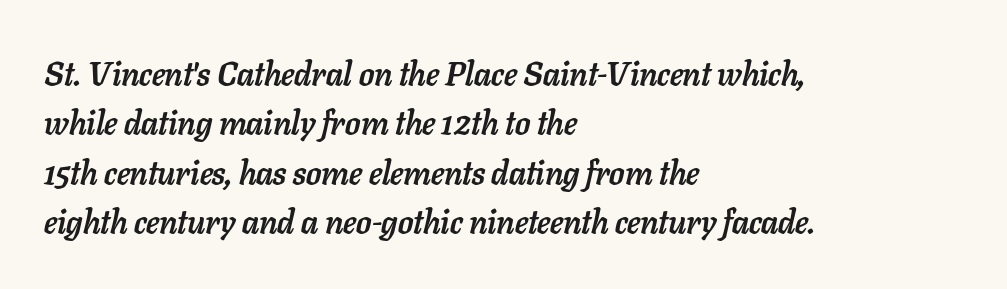
Evenly set lines give the paragraph a standard silhouette. What stands out about the letter spacing? Nothing — it is the standard amount. One-word summary of the alignment: left. Slant detected: the letters are inclined.
